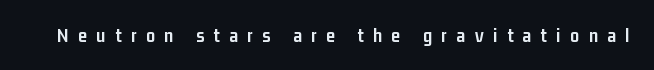
Glyph-to-glyph distance is far greater than everyday printed text. Posture: straight, roman, zero tilt. The strip under each line holds only bare page. Compared with an ordinary text face, these strokes are far heavier — a full bold.
